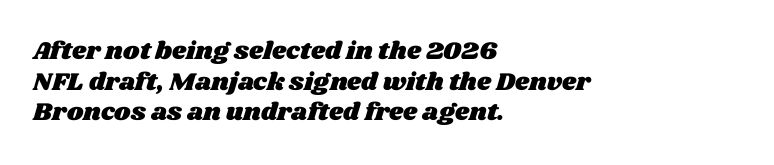
{"underline": "no", "align": "left", "line_spacing_ratio": 1.23, "letter_spacing": "normal", "letter_spacing_em": 0.0, "glyph_px": 25}
